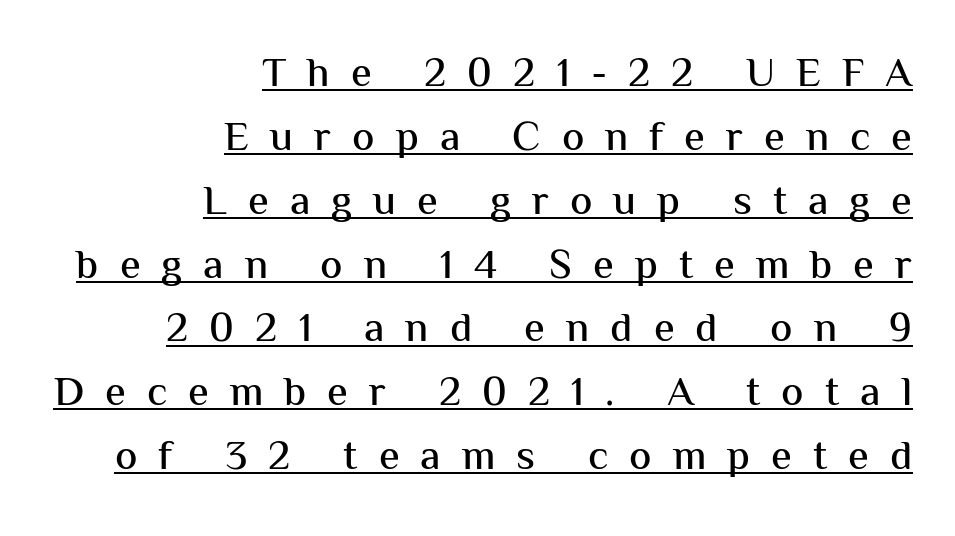
Q: Is the text italic (slanted)? A: No, it is upright.
Q: Is the typeface a serif or a sans-serif typeface? A: Sans-serif.
Q: Is the text underlined? A: Yes.
Q: How is the paragraph aligned? A: Right-aligned.
Q: Is the spacing between letters normal or unusually wide? A: Unusually wide.
Q: Is the spacing between lines tight, normal or loose? A: Normal.
Q: Width (condensed, normal, or wide)? A: Normal.
Q: Stroke contrast? A: Medium.
Q: x-height? A: Medium.
Q: Monospaced? A: No.
